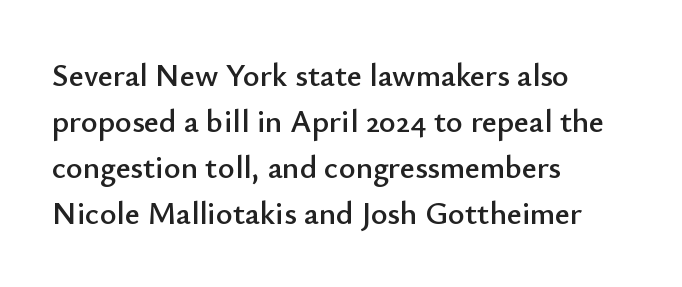
{"serif": "no", "italic": "no", "width": "normal", "stroke_contrast": "low", "x_height": "small", "monospaced": "no", "underline": "no", "align": "left", "line_spacing": "normal", "line_spacing_ratio": 1.44, "letter_spacing": "normal", "letter_spacing_em": 0.0, "glyph_px": 32}
